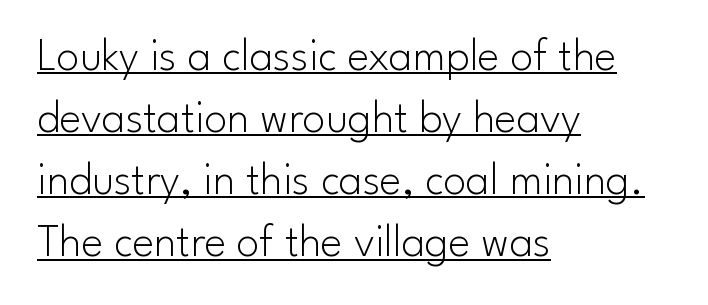
{"serif": "no", "italic": "no", "bold": "no", "weight": "light", "width": "normal", "stroke_contrast": "low", "x_height": "small", "monospaced": "no", "underline": "yes", "align": "left", "line_spacing": "normal", "line_spacing_ratio": 1.35, "letter_spacing": "normal", "letter_spacing_em": 0.0, "glyph_px": 46}
